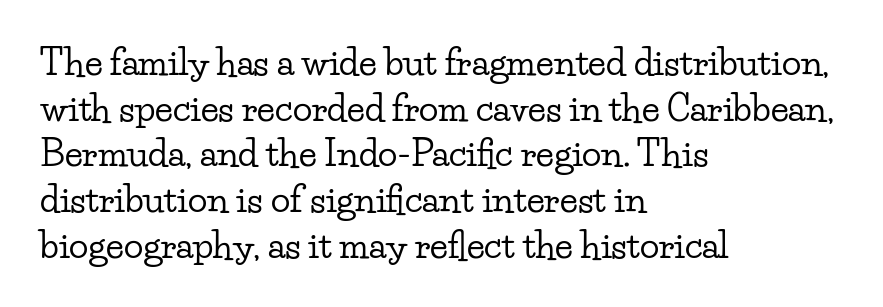
{"serif": "yes", "italic": "no", "width": "wide", "stroke_contrast": "low", "x_height": "small", "monospaced": "no", "underline": "no", "align": "left", "line_spacing": "normal", "line_spacing_ratio": 1.27, "letter_spacing": "normal", "letter_spacing_em": 0.0, "glyph_px": 36}
